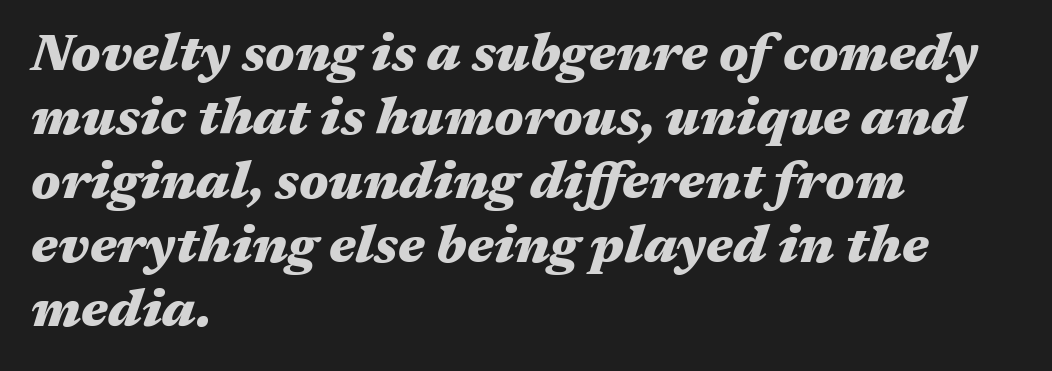
The image shows 52 px heavy, wide type, italic (leaning right); set left-aligned, line spacing 1.23x, normal letter spacing, not underlined; medium stroke contrast and a medium x-height.
